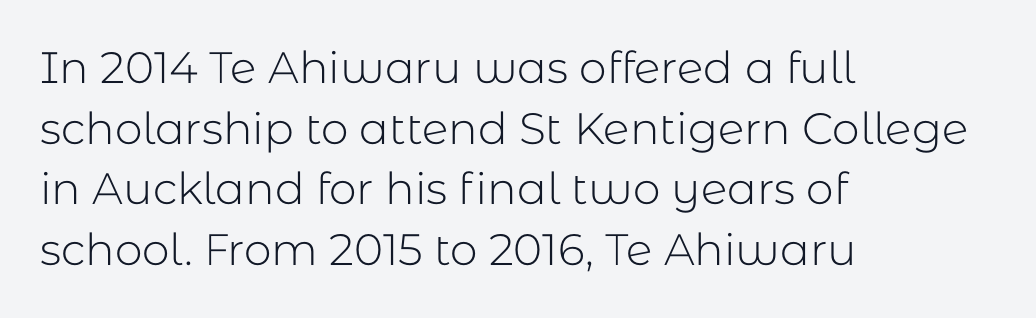
Horizontal alignment here is leftward, the default for most running prose. To sum up the face: it is a sans, with no serifs. The face looks like a standard text weight, possibly lighter. This rendering leaves character spacing at its baseline value. Character widths vary here, with narrow letters taking less room than wide ones.
